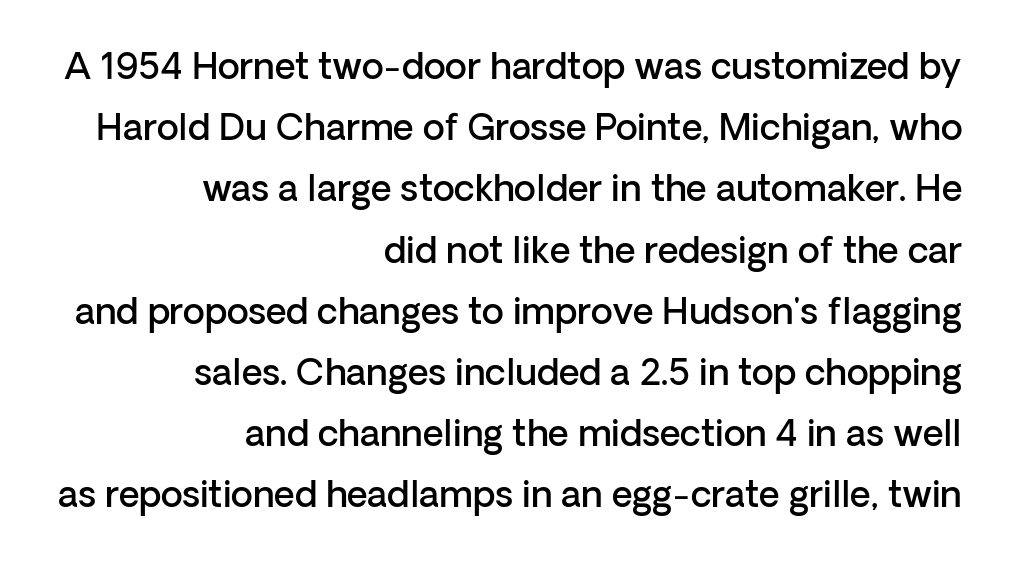
The rag falls on the left side of this text block. In terms of leading, this rendering sits right in the middle. The passage shown is typeset with a sans-serif family. You can tell it's not italic because the verticals are truly vertical. The baseline area is clear. Typesetter's note: demi weight, one step under bold.
